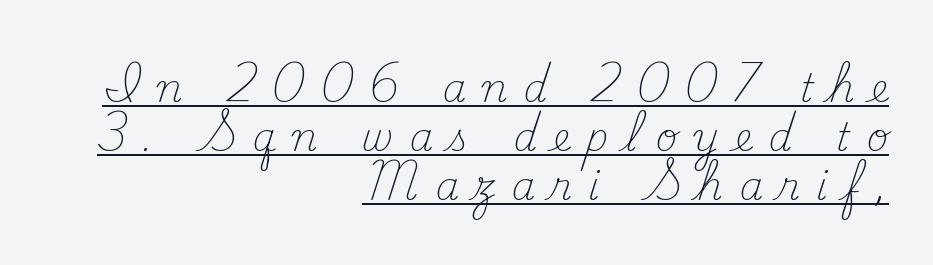
The image shows 38 px light serif type; set right-aligned, normal line spacing (1.29x), unusually wide letter spacing (+0.42 em), underlined; medium stroke contrast and a small x-height.
